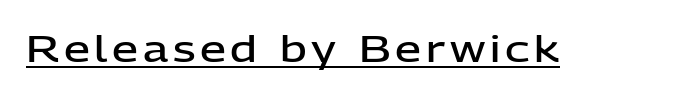
Q: Is the text bold? A: Semi-bold.
Q: Is the text italic (slanted)? A: No, it is upright.
Q: Is the typeface a serif or a sans-serif typeface? A: Sans-serif.
Q: Is the text underlined? A: Yes.
Q: Width (condensed, normal, or wide)? A: Normal.
Q: Stroke contrast? A: Low.
Q: x-height? A: Medium.
Q: Monospaced? A: No.
